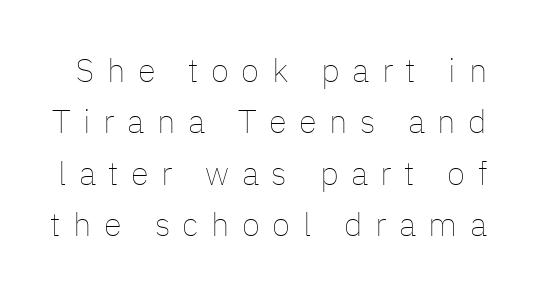
The image shows 33 px thin type, upright; set normal line spacing (1.56x), unusually wide letter spacing (+0.38 em), not underlined; low stroke contrast and a medium x-height.
